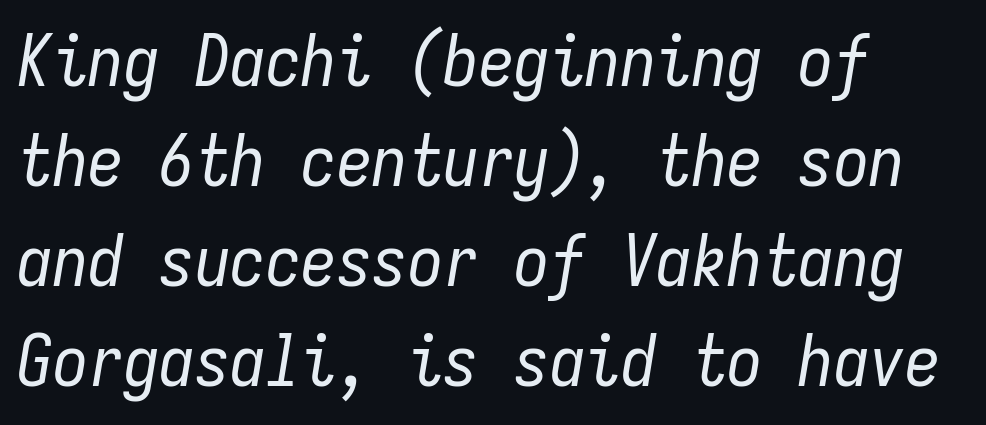
The letters sit at their default tracking, neither squeezed nor spread. Underlining? Definitely not there. The block of text has a typical density, with ordinary space between rows. You can tell it's italic because the verticals aren't actually vertical. Is this a fixed-width face? Yes — each glyph sits in an identical cell. The letterforms sit at book weight or below.
